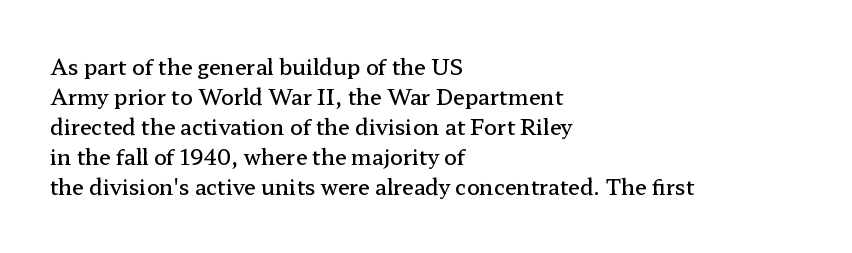
What weight is shown? A semibold, between regular and bold. Nobody touched the tracking dial on this one. This sample keeps an unexceptional amount of space between lines. The typography opts for an upright posture over an oblique one. These lines stack with their left ends in a neat column. The specimen omits any rule beneath the text block's lines.
